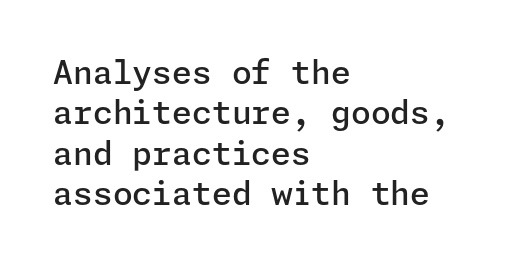
Q: Is the text bold? A: Semi-bold.
Q: Is the text italic (slanted)? A: No, it is upright.
Q: Is the typeface a serif or a sans-serif typeface? A: Sans-serif.
Q: Is the text underlined? A: No.
Q: How is the paragraph aligned? A: Left-aligned.
Q: Is the spacing between letters normal or unusually wide? A: Normal.
Q: Is the spacing between lines tight, normal or loose? A: Normal.
Q: Width (condensed, normal, or wide)? A: Normal.
Q: Stroke contrast? A: Low.
Q: x-height? A: Medium.
